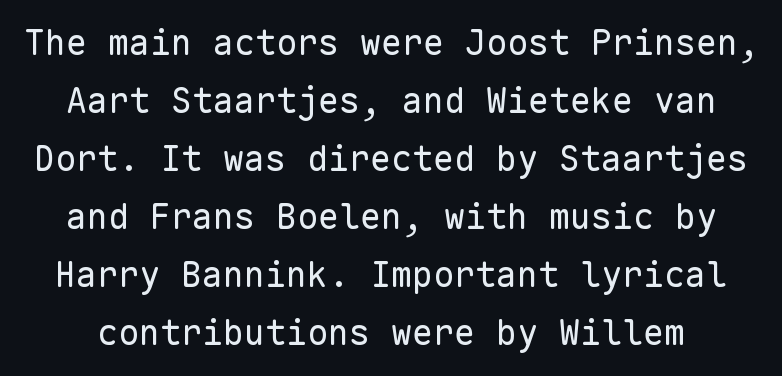
The image shows 35 px regular-weight sans-serif type, upright, monospaced; set normal line spacing (1.66x), normal letter spacing, not underlined; low stroke contrast and a medium x-height.
